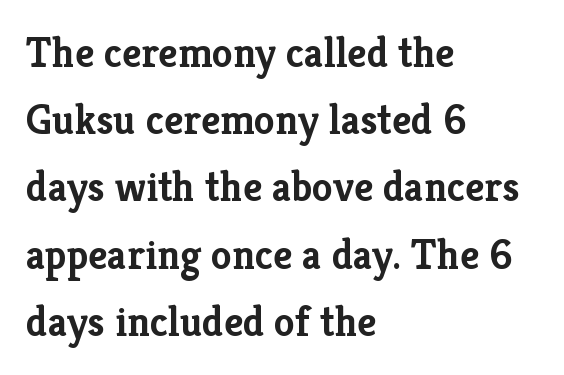
These lines sit exactly where default settings would place them. The line texture is even and compact thanks to regular tracking. The type sits square on the baseline with zero lean. Short and long lines alike share a common starting point at left. What weight is shown? A full bold with thick strokes.
